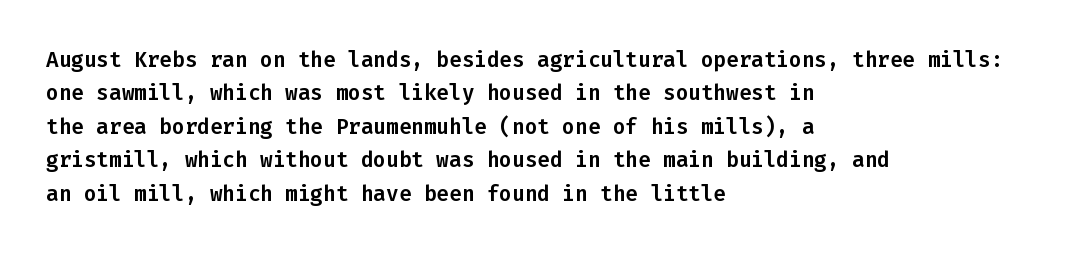
Q: Is the text italic (slanted)? A: No, it is upright.
Q: Is the text underlined? A: No.
Q: How is the paragraph aligned? A: Left-aligned.
Q: Is the spacing between letters normal or unusually wide? A: Normal.
Q: Is the spacing between lines tight, normal or loose? A: Normal.
